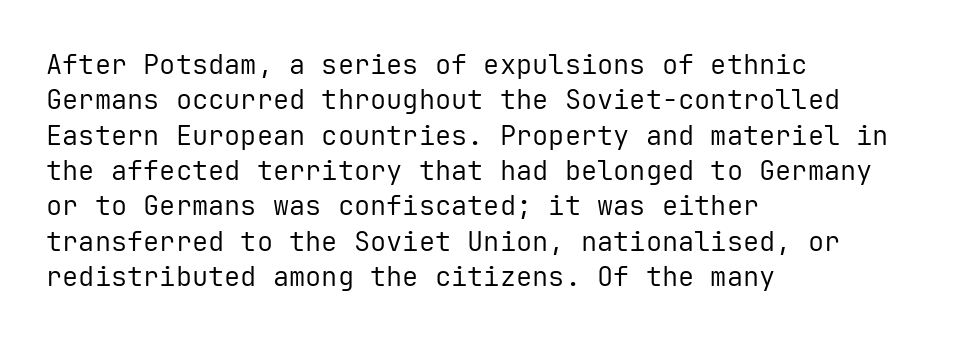
{"italic": "no", "bold": "no", "underline": "no", "align": "left", "line_spacing": "normal", "line_spacing_ratio": 1.31, "letter_spacing": "normal", "letter_spacing_em": 0.0, "glyph_px": 27}
